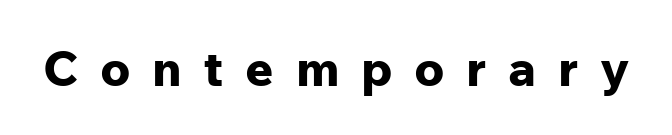
The typography opts for an upright posture over an oblique one. Spacing between characters has been opened up far beyond the box default. Stroke terminals: plain, sans-serif. You could not count columns in this text — the font is proportionally spaced.
